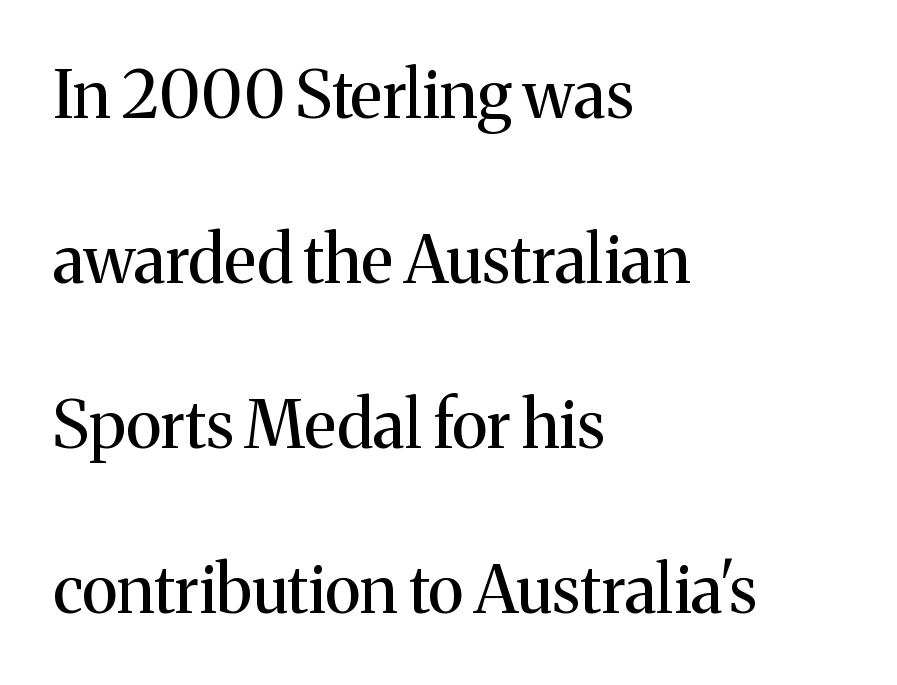
{"serif": "yes", "italic": "no", "bold": "no", "weight": "regular", "width": "normal", "stroke_contrast": "medium", "x_height": "medium", "monospaced": "no", "underline": "no", "align": "left", "line_spacing": "loose", "line_spacing_ratio": 2.5, "letter_spacing": "normal", "letter_spacing_em": 0.0, "glyph_px": 66}
